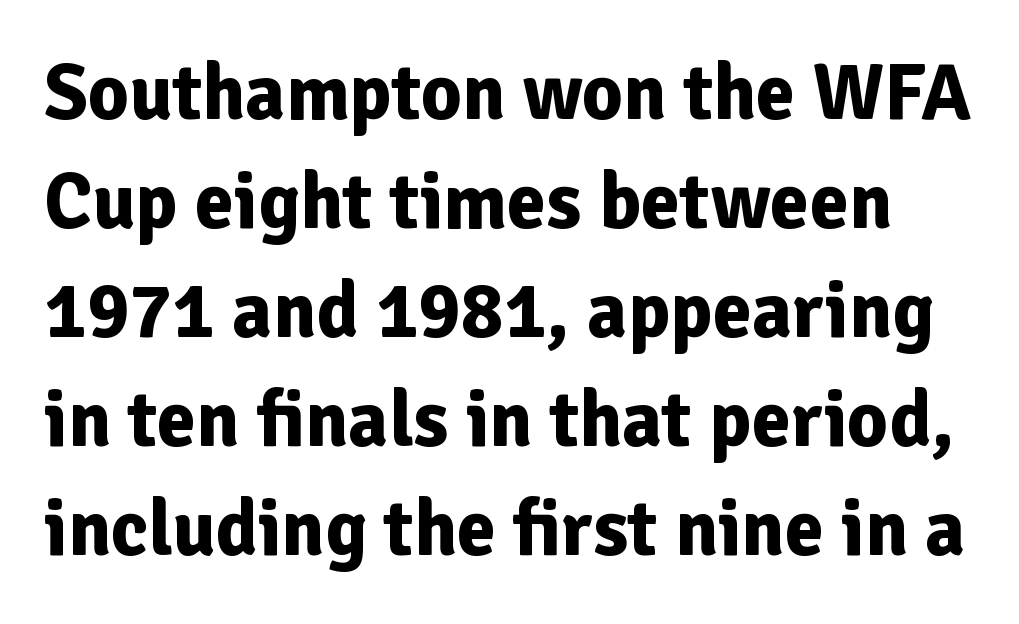
Q: Is the text bold? A: Yes.
Q: Is the text italic (slanted)? A: No, it is upright.
Q: Is the typeface a serif or a sans-serif typeface? A: Sans-serif.
Q: Is the text underlined? A: No.
Q: Is the spacing between letters normal or unusually wide? A: Normal.
Q: Is the spacing between lines tight, normal or loose? A: Normal.
Q: Width (condensed, normal, or wide)? A: Normal.
Q: Stroke contrast? A: Low.
Q: x-height? A: Medium.
Q: Monospaced? A: No.
